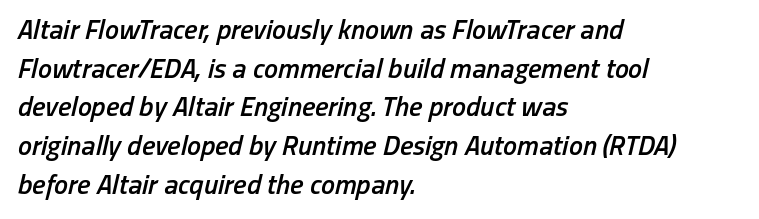
The image shows 28 px semibold, condensed type, italic (leaning right); set left-aligned, normal line spacing (1.38x), normal letter spacing, not underlined; low stroke contrast and a medium x-height.
